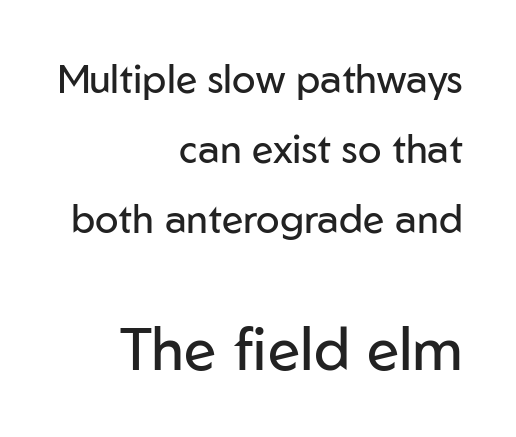
Descender tails drop into unmarked territory. Here the second block reads like a headline and the first like body copy. Stems here are at most as thick as an everyday book face. Looks like regular typesetting: each glyph gets only the width it needs. Vertical strokes here are truly vertical.
